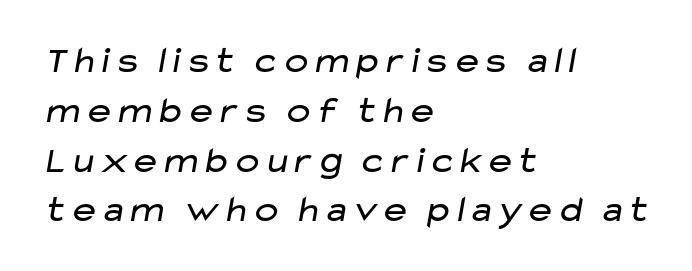
The image shows 38 px regular-weight, wide sans-serif type; set left-aligned, normal line spacing (1.31x), normal letter spacing, not underlined; low stroke contrast and a medium x-height.
